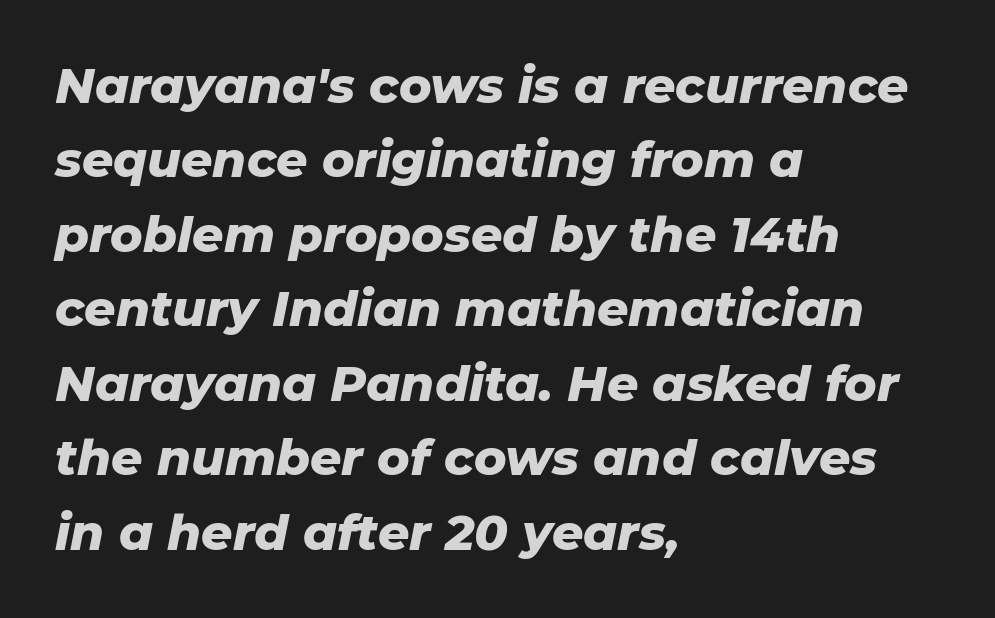
{"italic": "yes", "lean": "right", "slant_degrees": 11, "bold": "yes", "weight": "heavy", "width": "normal", "stroke_contrast": "low", "x_height": "medium", "monospaced": "no", "underline": "no", "align": "left", "line_spacing": "normal", "line_spacing_ratio": 1.52, "letter_spacing": "normal", "letter_spacing_em": 0.0, "glyph_px": 49}
